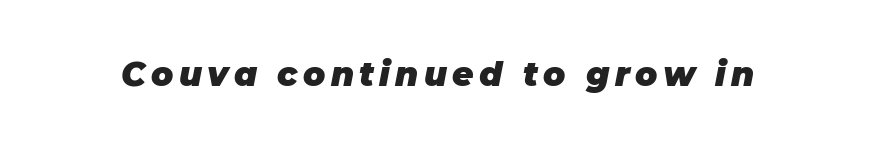
Q: Is the text bold? A: Yes.
Q: Is the text italic (slanted)? A: Yes, it leans right by about 11 degrees.
Q: Is the text underlined? A: No.
Q: Width (condensed, normal, or wide)? A: Normal.
Q: Stroke contrast? A: Low.
Q: x-height? A: Large.
Q: Monospaced? A: No.
